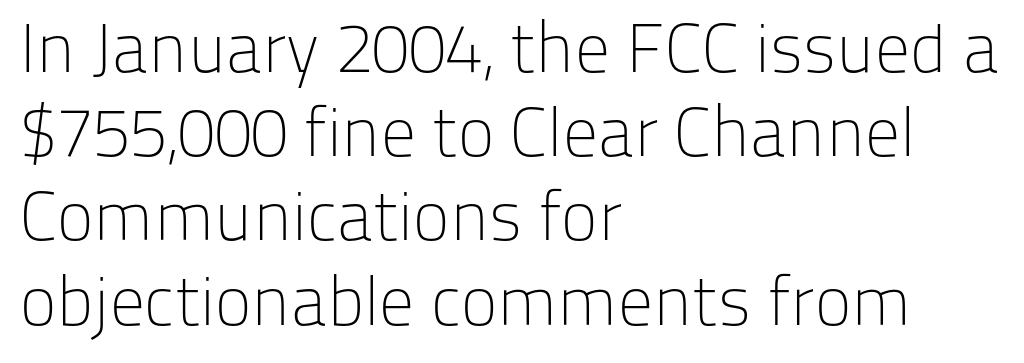
Q: Is the text bold? A: No.
Q: Is the text italic (slanted)? A: No, it is upright.
Q: Is the typeface a serif or a sans-serif typeface? A: Sans-serif.
Q: Is the text underlined? A: No.
Q: How is the paragraph aligned? A: Left-aligned.
Q: Is the spacing between letters normal or unusually wide? A: Normal.
Q: Width (condensed, normal, or wide)? A: Normal.
Q: Stroke contrast? A: Low.
Q: x-height? A: Medium.
Q: Monospaced? A: No.
